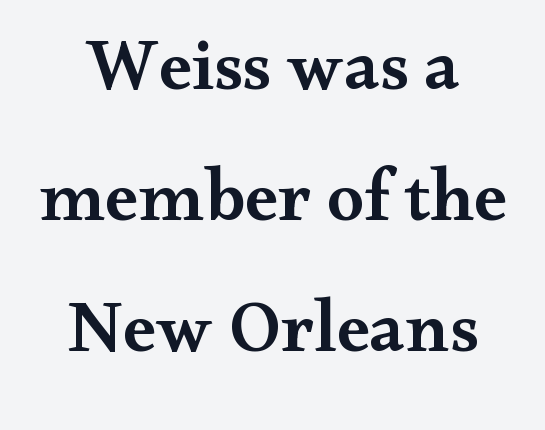
The image shows 74 px semibold, wide serif type, upright; set centered, line spacing 1.77x, normal letter spacing, not underlined; medium stroke contrast and a small x-height.
